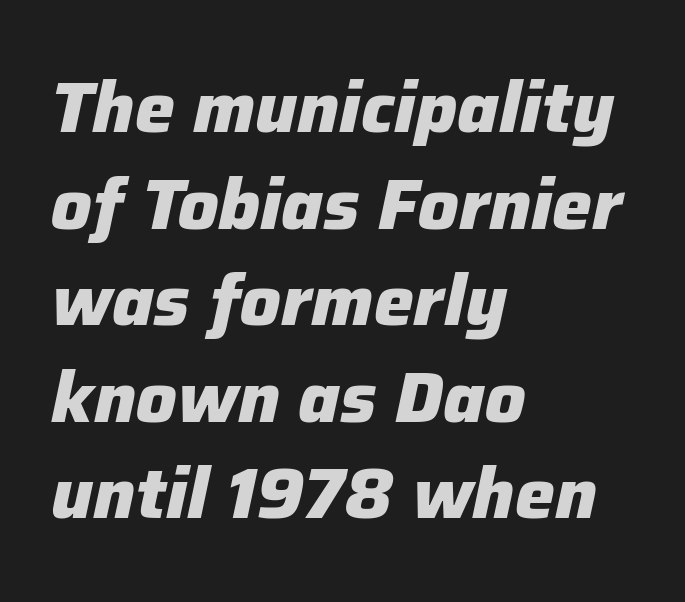
{"italic": "yes", "lean": "right", "slant_degrees": 12, "bold": "yes", "weight": "heavy", "width": "normal", "stroke_contrast": "low", "x_height": "medium", "monospaced": "no", "underline": "no", "align": "left", "line_spacing": "normal", "line_spacing_ratio": 1.36, "letter_spacing": "normal", "letter_spacing_em": 0.0, "glyph_px": 71}
